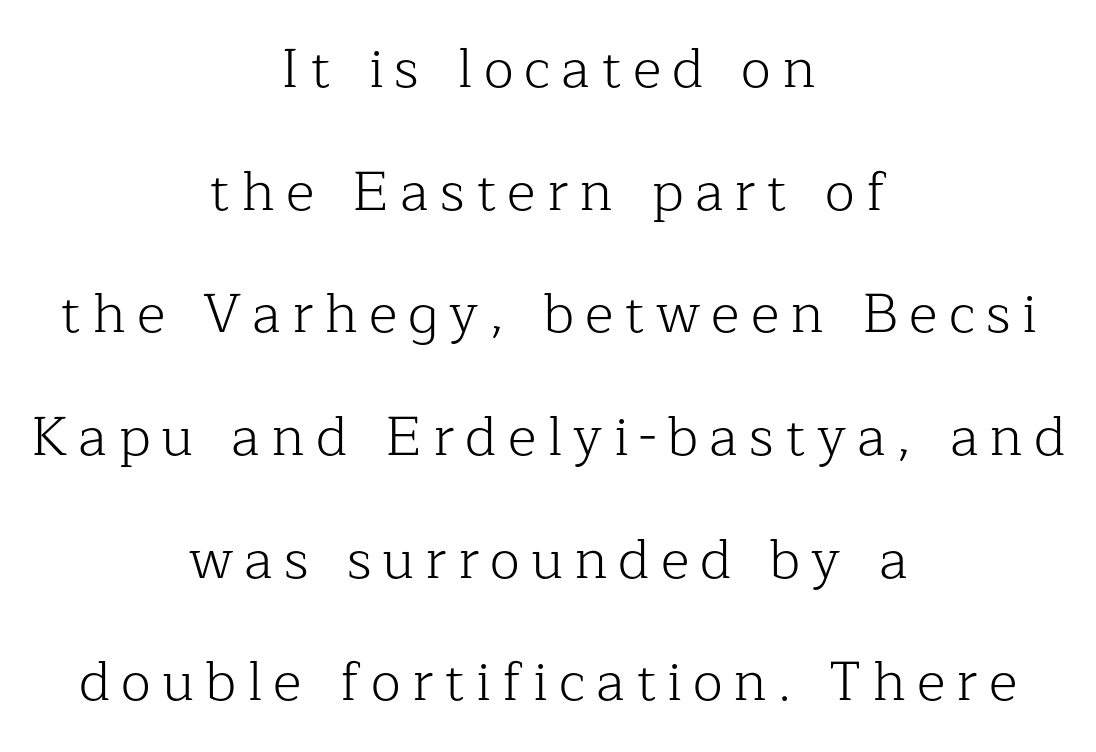
Quick note: interline space is abundant. Display-style spreading of the glyphs; the letterfit is very open. It's the straight-up-and-down kind of type. Summary of weight: not heavy and not bold.
